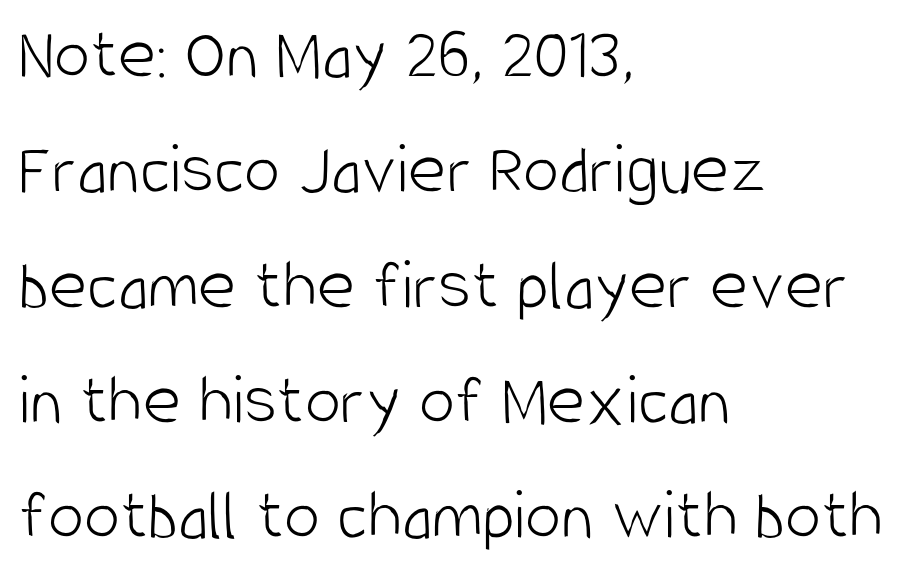
Q: Is the text bold? A: No.
Q: Is the text italic (slanted)? A: No, it is upright.
Q: Is the typeface a serif or a sans-serif typeface? A: Sans-serif.
Q: Is the text underlined? A: No.
Q: How is the paragraph aligned? A: Left-aligned.
Q: Is the spacing between letters normal or unusually wide? A: Normal.
Q: Is the spacing between lines tight, normal or loose? A: Normal.
Q: Width (condensed, normal, or wide)? A: Condensed.
Q: Stroke contrast? A: Low.
Q: x-height? A: Large.
Q: Monospaced? A: No.
